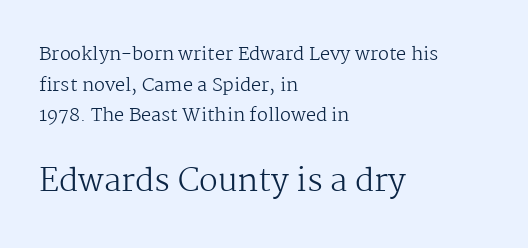
The rendering enlarges the type as you move from the upper chunk to the lower. You could not count columns in this text — the font is proportionally spaced. Observe the ordinary spacing: letters are neighbours, not strangers. Designer's note — italics off, roman on.
